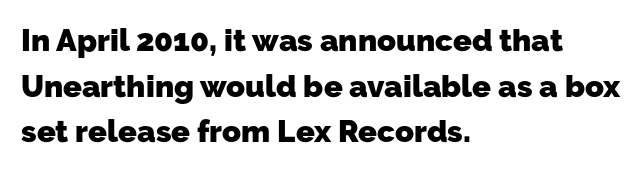
{"serif": "no", "bold": "yes", "weight": "heavy", "width": "normal", "stroke_contrast": "low", "x_height": "medium", "monospaced": "no", "underline": "no", "align": "left", "line_spacing": "normal", "line_spacing_ratio": 1.47, "letter_spacing": "normal", "letter_spacing_em": 0.0, "glyph_px": 31}
